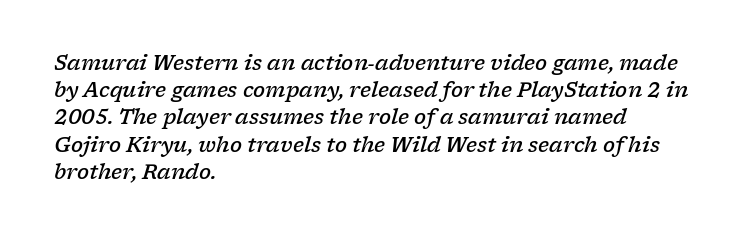
The image shows 20 px text type, italic (leaning right); set left-aligned, normal line spacing (1.36x), normal letter spacing, not underlined.
